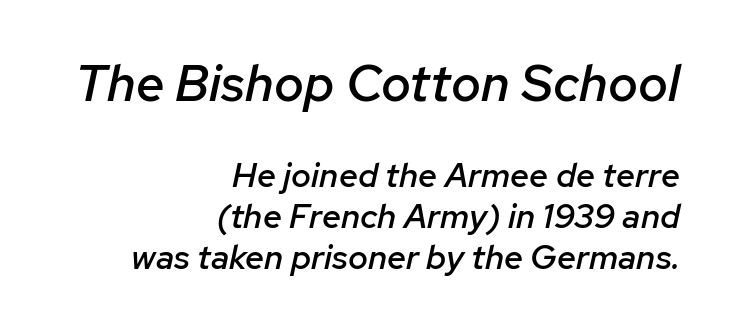
Q: Is the text bold? A: Semi-bold.
Q: Is the text italic (slanted)? A: Yes, it leans right by about 12 degrees.
Q: Is the text underlined? A: No.
Q: How is the paragraph aligned? A: Right-aligned.
Q: Is the spacing between letters normal or unusually wide? A: Normal.
Q: Which block of text is set in a larger size, the first (top) or the second (bottom)? A: The first (top) one.
Q: Width (condensed, normal, or wide)? A: Normal.
Q: Stroke contrast? A: Low.
Q: x-height? A: Medium.
Q: Monospaced? A: No.
